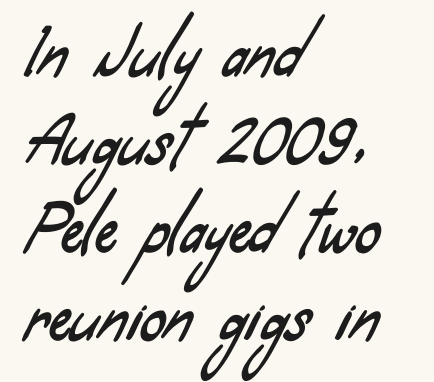
Tracking value appears to be zero — textbook default spacing. The compositor pushed each line to the left boundary. Interline gaps are of average width in this sample. Serifs: no, the terminals of the letterforms are clean. Each row of text sits above clean, open space.
